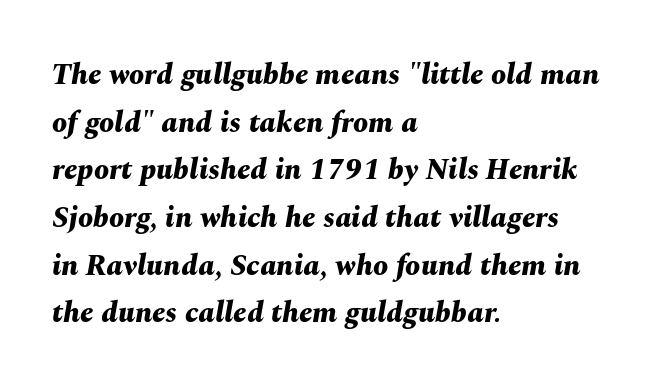
{"italic": "yes", "lean": "right", "slant_degrees": 10, "bold": "yes", "weight": "bold", "width": "normal", "stroke_contrast": "medium", "x_height": "medium", "monospaced": "no", "underline": "no", "align": "left", "line_spacing": "normal", "line_spacing_ratio": 1.59, "letter_spacing": "normal", "letter_spacing_em": 0.0, "glyph_px": 30}
